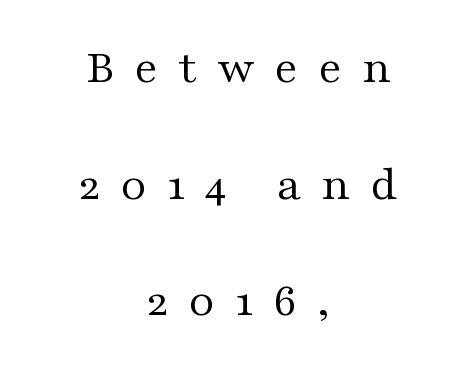
Neither beginnings nor endings align; midpoints do. These glyphs show unthickened strokes, regular width or finer. Substantial extra tracking has been applied to these lines. The font family rendered here belongs to the serif group.
